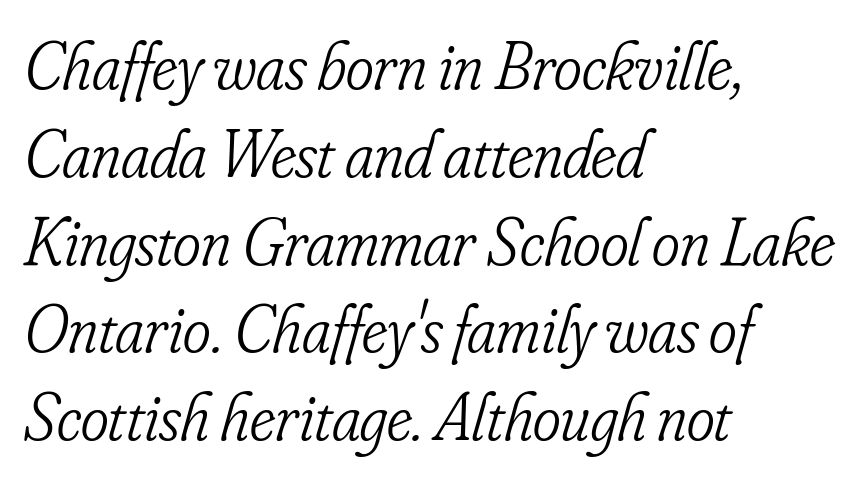
The image shows 67 px light, condensed serif type, italic (leaning right); set left-aligned, normal line spacing (1.31x), normal letter spacing, not underlined; low stroke contrast and a small x-height.
